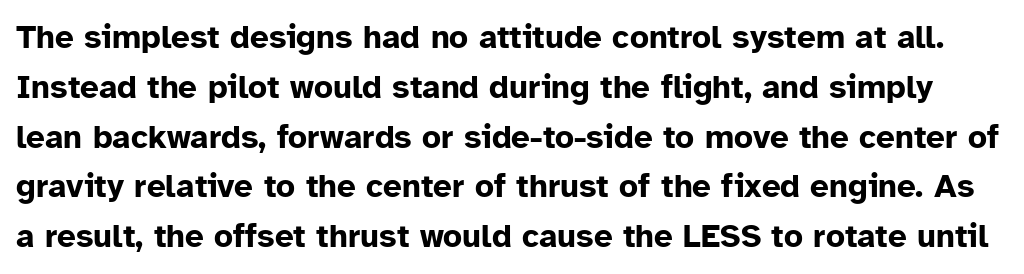
Q: Is the text bold? A: Yes.
Q: Is the text italic (slanted)? A: No, it is upright.
Q: Is the typeface a serif or a sans-serif typeface? A: Sans-serif.
Q: Is the text underlined? A: No.
Q: Is the spacing between letters normal or unusually wide? A: Normal.
Q: Is the spacing between lines tight, normal or loose? A: Normal.
Q: Width (condensed, normal, or wide)? A: Normal.
Q: Stroke contrast? A: Low.
Q: x-height? A: Medium.
Q: Monospaced? A: No.
